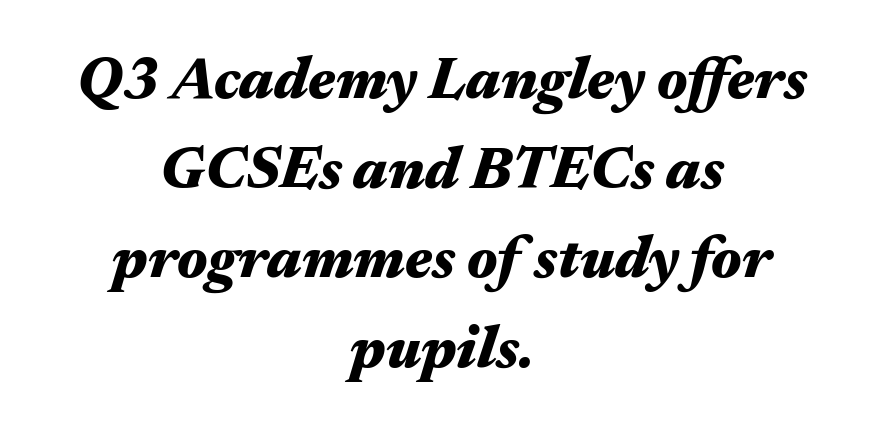
The strip under each line holds only bare page. The paragraph has two soft edges and a firm central axis. Character widths vary here, with narrow letters taking less room than wide ones. The designer left line spacing at the default.
